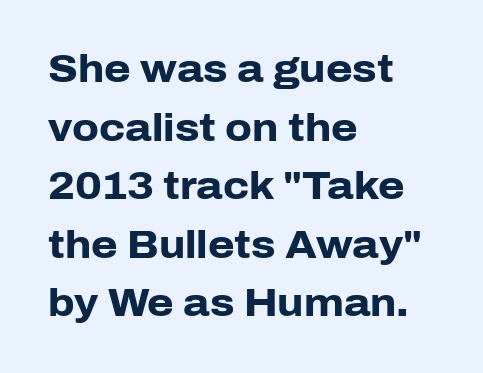
Is this a fixed-width face? No — the glyphs have proportional, varying widths. Serif or sans? Sans — the stroke terminals are bare. This rendering uses left alignment, leaving the right contour irregular. Only glyphs here, with clear space below each row. Heft: maximum for text — a bold. The letters stand upright; this is a roman face.
